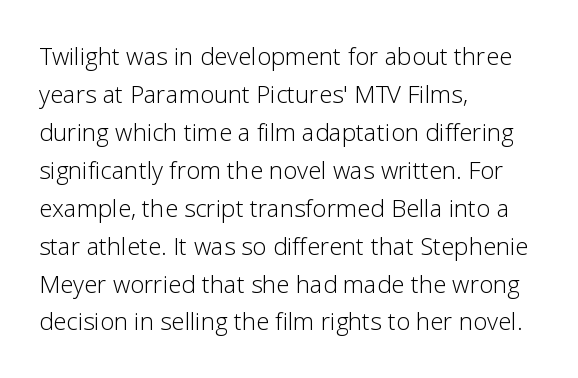
Caption: standard tracking, unaltered. How would I describe the line gaps? Plain and ordinary. Notice how the stems are strictly vertical — no italics here. The typeface has the unassuming heft of standard copy or less. The lines are quadded left.
